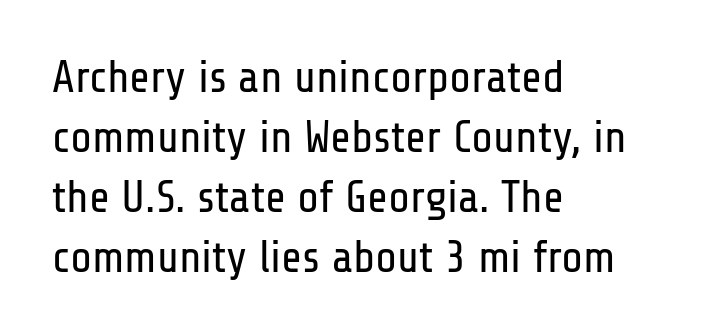
{"serif": "no", "italic": "no", "bold": "no", "weight": "regular", "width": "condensed", "stroke_contrast": "low", "x_height": "medium", "monospaced": "no", "underline": "no", "align": "left", "line_spacing": "normal", "line_spacing_ratio": 1.33, "letter_spacing": "normal", "letter_spacing_em": 0.0, "glyph_px": 45}
